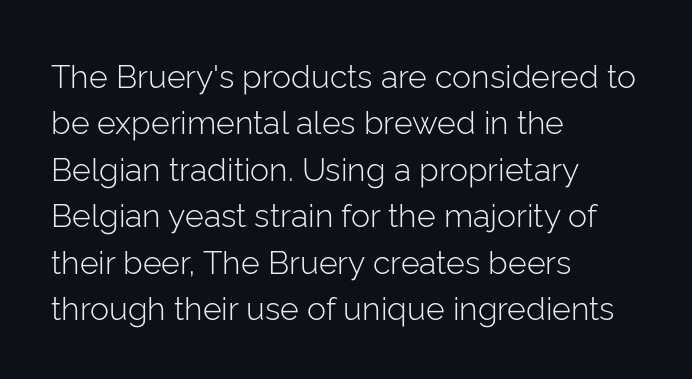
Q: Is the text bold? A: No.
Q: Is the text italic (slanted)? A: No, it is upright.
Q: Is the typeface a serif or a sans-serif typeface? A: Sans-serif.
Q: Is the text underlined? A: No.
Q: How is the paragraph aligned? A: Left-aligned.
Q: Is the spacing between letters normal or unusually wide? A: Normal.
Q: Is the spacing between lines tight, normal or loose? A: Normal.
Q: Width (condensed, normal, or wide)? A: Normal.
Q: Stroke contrast? A: Low.
Q: x-height? A: Medium.
Q: Monospaced? A: No.
